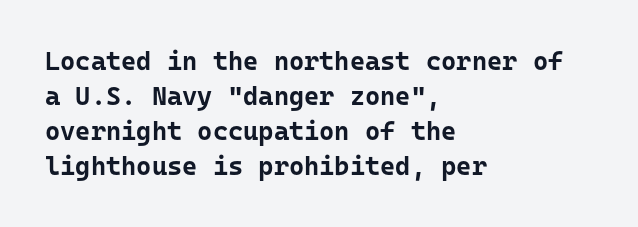
The baseline area is clear. The lines in this sample share a left origin and differ only in where they stop. The type is set solid horizontally, with unmodified tracking. Compared with typical paragraphs, the rows here are spaced about the same. Thick stems and heavy bowls — unmistakably bold. Ascenders rise straight up at ninety degrees.
